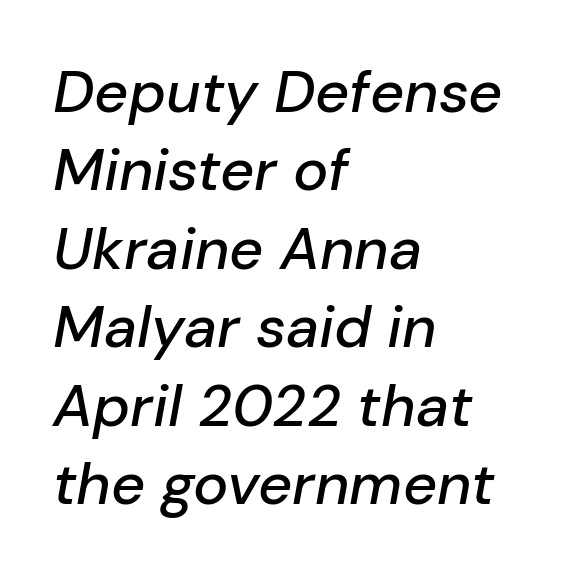
Q: Is the text italic (slanted)? A: Yes, it leans right by about 10 degrees.
Q: Is the text underlined? A: No.
Q: How is the paragraph aligned? A: Left-aligned.
Q: Is the spacing between letters normal or unusually wide? A: Normal.
Q: Is the spacing between lines tight, normal or loose? A: Normal.
Q: Width (condensed, normal, or wide)? A: Normal.
Q: Stroke contrast? A: Low.
Q: x-height? A: Medium.
Q: Monospaced? A: No.
